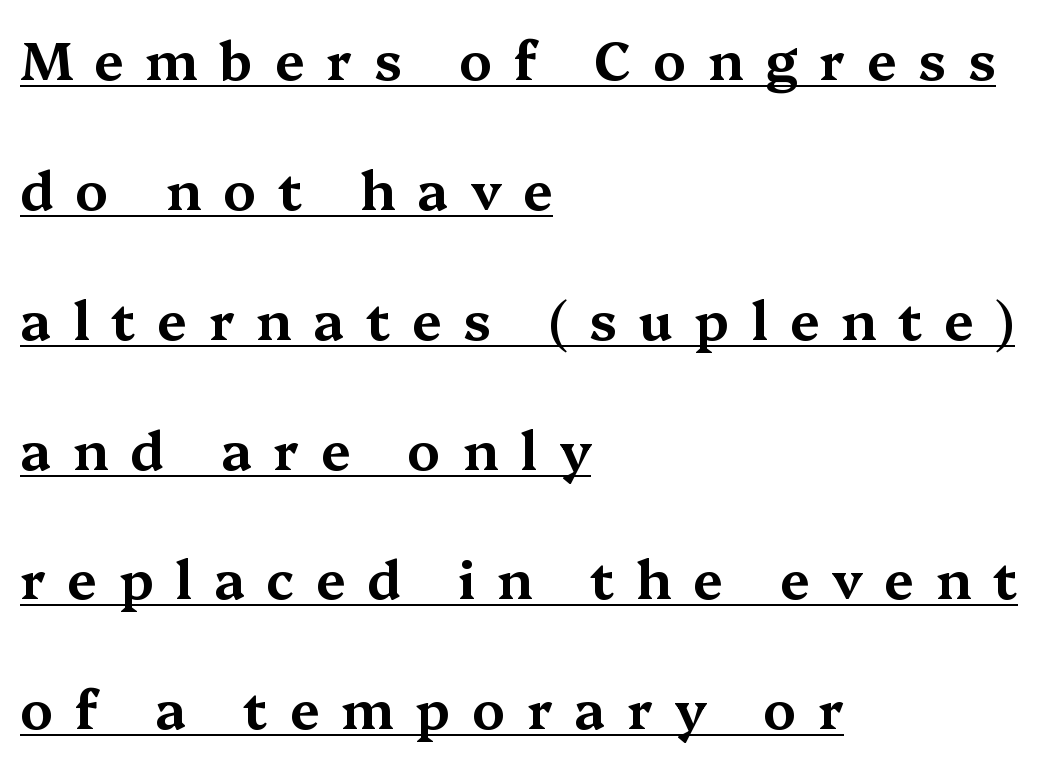
The string is rendered with underlining switched on. Students, note that the glyphs here are deliberately spaced far apart. A great deal of white space separates one row of letters from the next. Leftover space on each line is placed entirely after the last word.
